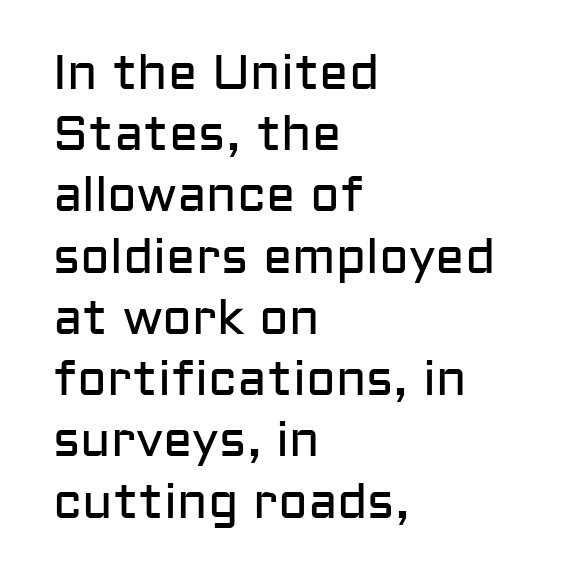
Horizontally, the lines are justified to the leading edge only. Serifs: no, the terminals of the letterforms are clean. The type sits square on the baseline with zero lean. The face used here is proportionally spaced, like ordinary book or web type. A light-to-regular cut is what we see here.
